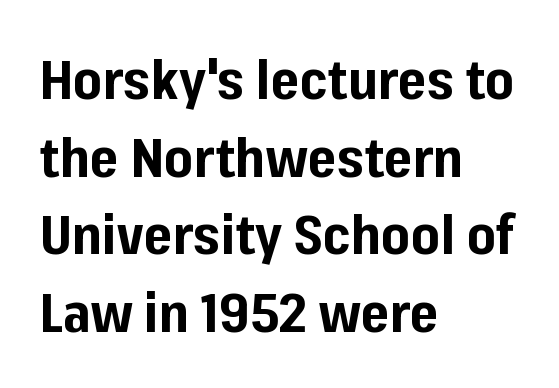
The image shows 55 px bold sans-serif type, upright; set left-aligned, normal line spacing (1.41x), normal letter spacing, not underlined; low stroke contrast and a medium x-height.
